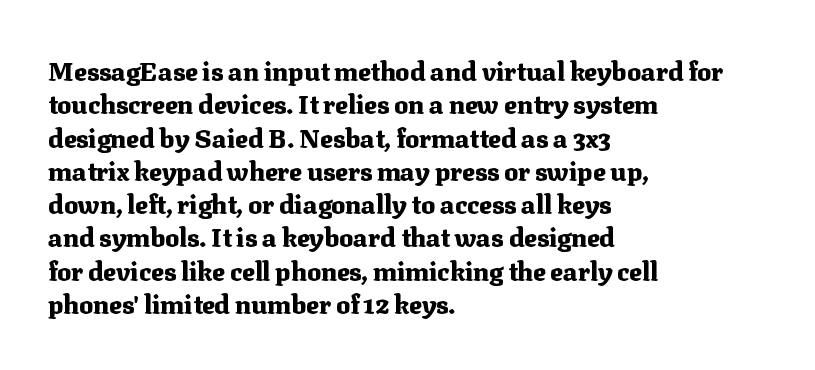
{"italic": "no", "bold": "yes", "underline": "no", "align": "left", "line_spacing": "normal", "line_spacing_ratio": 1.28, "letter_spacing": "normal", "letter_spacing_em": 0.0, "glyph_px": 26}
